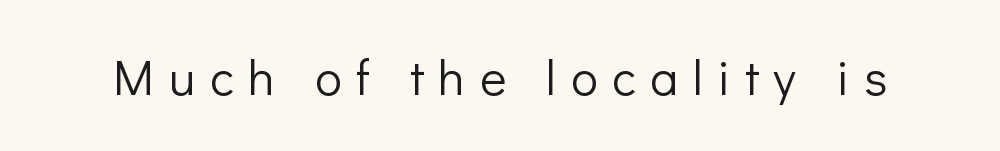
{"serif": "no", "italic": "no", "bold": "no", "weight": "light", "width": "normal", "stroke_contrast": "low", "x_height": "medium", "monospaced": "no", "underline": "no", "letter_spacing": "wide", "letter_spacing_em": 0.29, "glyph_px": 50}
